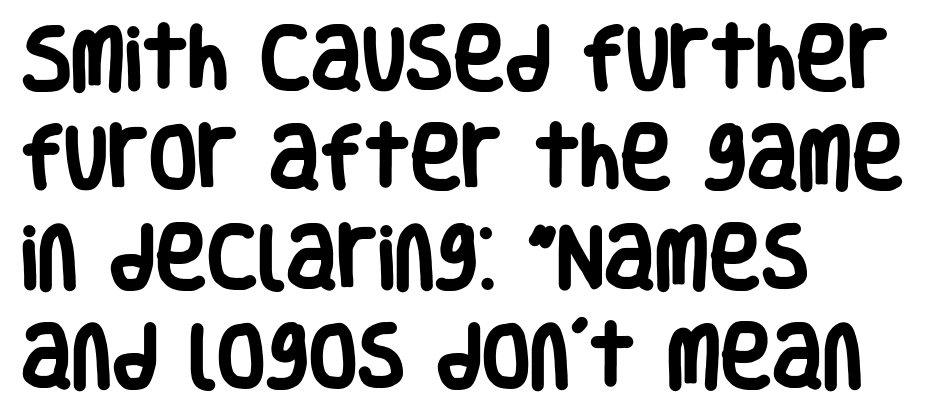
Upright lettering throughout. In terms of leading, this rendering sits right in the middle. Visually the block forms a straight wall on the left and a jagged coastline on the right. No extra tracking has been applied to these lines. Compared with an ordinary text face, these strokes are far heavier — a full bold.
